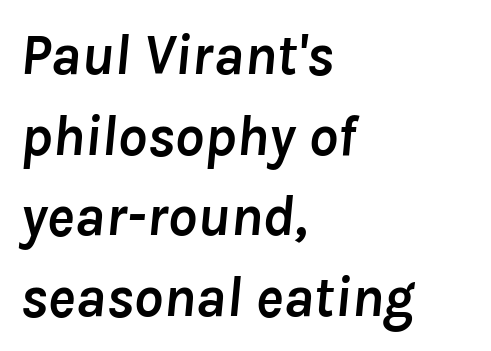
The image shows 58 px semibold type, italic (leaning right); set left-aligned, normal line spacing (1.39x), normal letter spacing, not underlined; low stroke contrast and a medium x-height.
